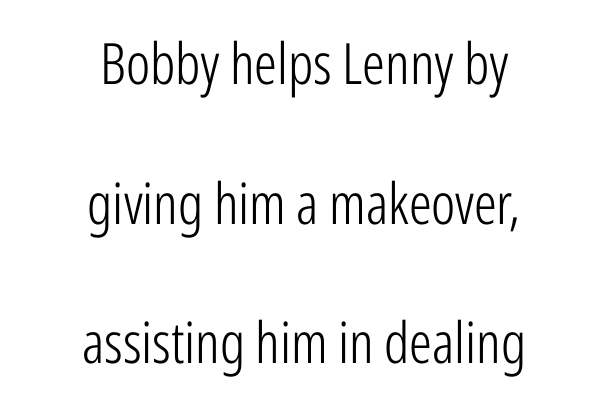
The characters are drawn with everyday or finer stroke widths. If you measured baseline to baseline, you'd find a long distance. To sum up the face: it is a sans, with no serifs. Glyph-to-glyph distance matches everyday printed text. This sample is center-justified, so both line endings float freely.
